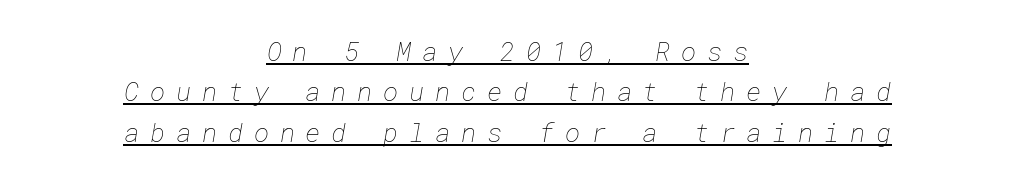
Loose tracking; the words dissolve into strings of separated letters. Is there much room between lines? A standard amount, neither cramped nor airy. This rendering uses center alignment, leaving both contours irregular but symmetric. The passage shown is underscored from start to finish.
